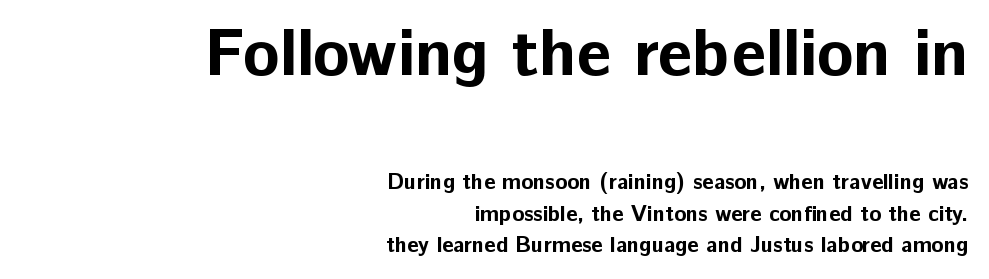
Q: Is the text bold? A: Yes.
Q: Is the text italic (slanted)? A: No, it is upright.
Q: Is the typeface a serif or a sans-serif typeface? A: Sans-serif.
Q: Is the text underlined? A: No.
Q: How is the paragraph aligned? A: Right-aligned.
Q: Is the spacing between letters normal or unusually wide? A: Normal.
Q: Is the spacing between lines tight, normal or loose? A: Normal.
Q: Which block of text is set in a larger size, the first (top) or the second (bottom)? A: The first (top) one.
Q: Width (condensed, normal, or wide)? A: Normal.
Q: Stroke contrast? A: Low.
Q: x-height? A: Medium.
Q: Monospaced? A: No.
